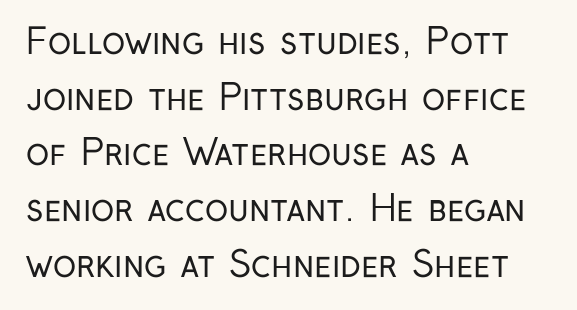
Q: Is the text bold? A: No.
Q: Is the text italic (slanted)? A: No, it is upright.
Q: Is the typeface a serif or a sans-serif typeface? A: Sans-serif.
Q: Is the text underlined? A: No.
Q: How is the paragraph aligned? A: Left-aligned.
Q: Is the spacing between letters normal or unusually wide? A: Normal.
Q: Is the spacing between lines tight, normal or loose? A: Normal.
Q: Width (condensed, normal, or wide)? A: Condensed.
Q: Stroke contrast? A: Low.
Q: x-height? A: Medium.
Q: Monospaced? A: No.
